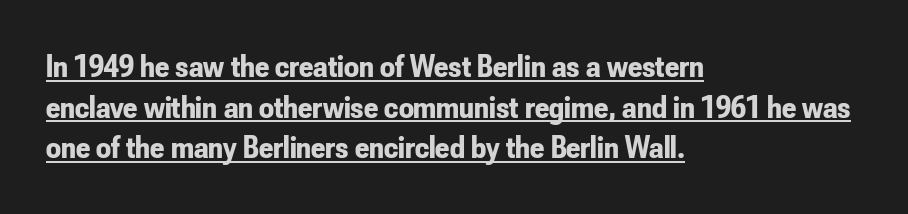
The image shows 33 px bold, condensed sans-serif type, upright; set left-aligned, line spacing 1.23x, normal letter spacing, underlined; low stroke contrast and a small x-height.
